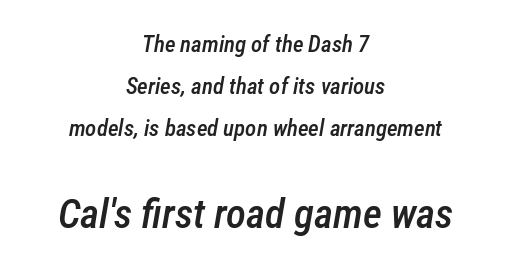
The image shows 41 px semibold, condensed type, italic (leaning right); set centered, line spacing 1.83x, normal letter spacing, not underlined; the second (bottom) block is 1.78x larger; low stroke contrast and a medium x-height.
